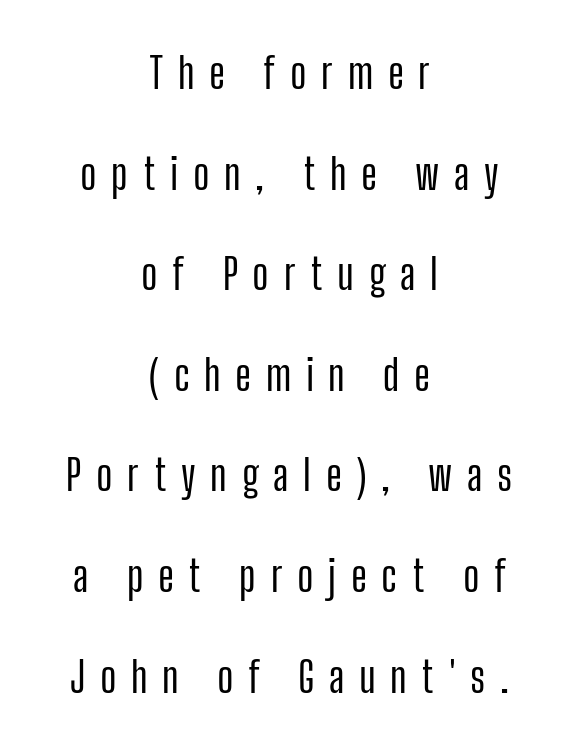
{"serif": "no", "italic": "no", "width": "condensed", "stroke_contrast": "low", "x_height": "medium", "monospaced": "no", "underline": "no", "align": "center", "line_spacing": "loose", "line_spacing_ratio": 2.34, "letter_spacing": "wide", "letter_spacing_em": 0.34, "glyph_px": 43}
